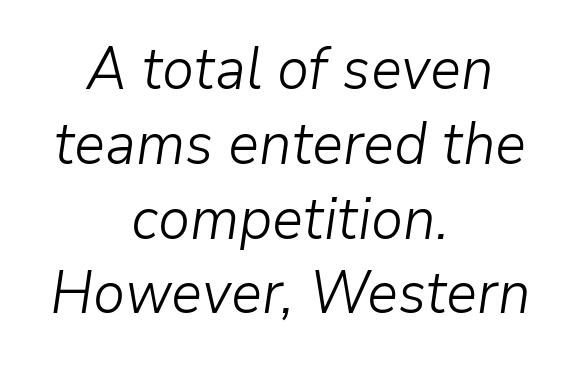
Q: Is the text bold? A: No.
Q: Is the text italic (slanted)? A: Yes, it leans right by about 9 degrees.
Q: Is the text underlined? A: No.
Q: How is the paragraph aligned? A: Centered.
Q: Is the spacing between letters normal or unusually wide? A: Normal.
Q: Is the spacing between lines tight, normal or loose? A: Normal.
Q: Width (condensed, normal, or wide)? A: Normal.
Q: Stroke contrast? A: Low.
Q: x-height? A: Medium.
Q: Monospaced? A: No.
